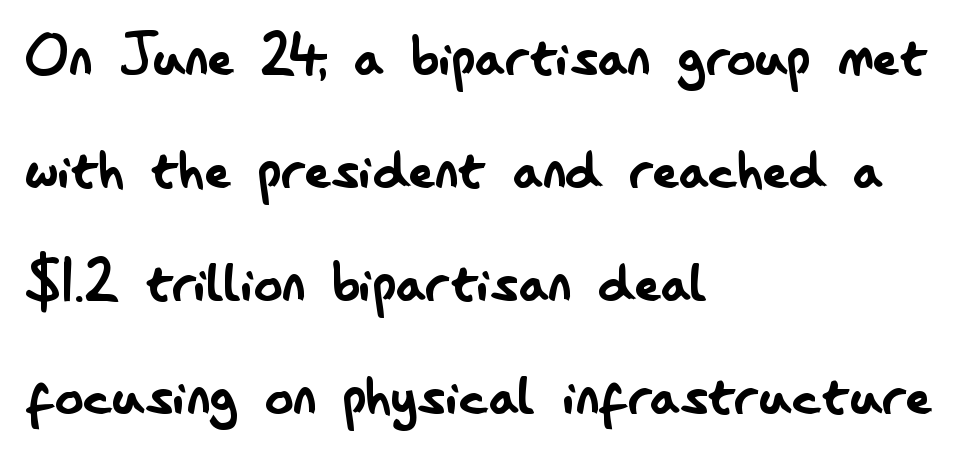
{"serif": "no", "italic": "no", "bold": "no", "weight": "regular", "width": "condensed", "stroke_contrast": "low", "x_height": "small", "monospaced": "no", "underline": "no", "align": "left", "line_spacing": "normal", "line_spacing_ratio": 1.59, "letter_spacing": "normal", "letter_spacing_em": 0.0, "glyph_px": 71}
